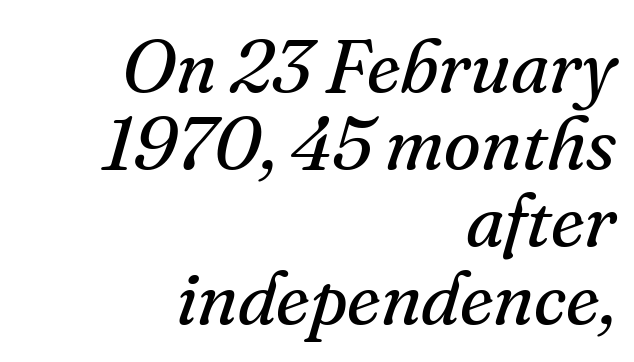
The image shows 75 px regular-weight serif type, italic (leaning right); set right-aligned, tight line spacing (1.03x), normal letter spacing, not underlined; medium stroke contrast and a small x-height.
